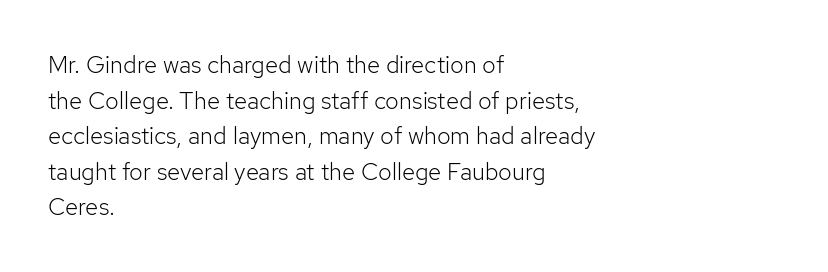
The image shows 24 px text type, upright; set left-aligned, normal line spacing (1.48x), normal letter spacing, not underlined.
